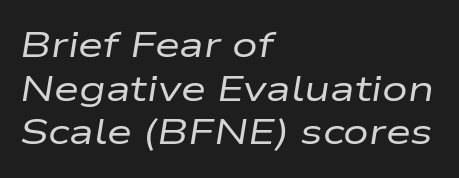
The rendering uses natural spacing where letterforms have individual widths. Notice how the stems are inclined rather than vertical — that's the hallmark of italics. Descenders are the only things crossing below the line. Between one letter and the next there's only the usual sliver of space. These lines stack with their left ends in a neat column.
